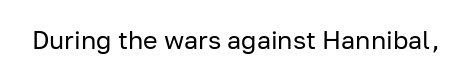
The rendering keeps characters at their native spacing. The font sits on the lighter half of the weight spectrum, regular included. Quick note: underline off. Is there any slant? The stems are plumb.
